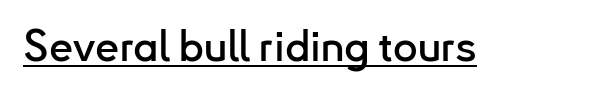
The image shows 43 px sans-serif type, upright; set normal letter spacing, underlined; low stroke contrast and a small x-height.
